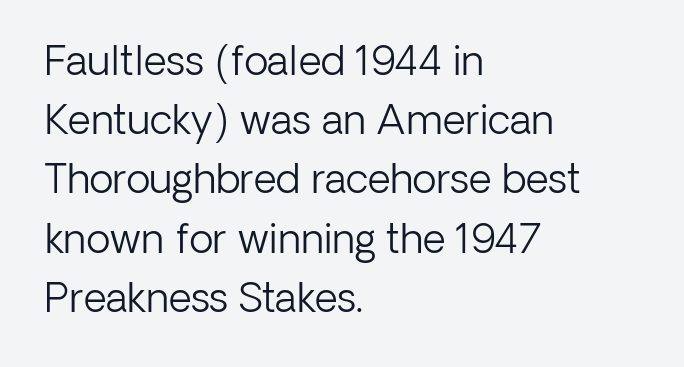
The image shows 40 px light sans-serif type, upright; set left-aligned, normal line spacing (1.48x), normal letter spacing, not underlined; low stroke contrast and a medium x-height.
